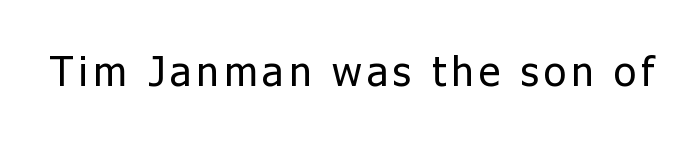
In terms of posture, this sample is upright. Type style note: lacks serifs. Anything drawn beneath the words? Only blank space. Proportional: the letters do not fall into vertical columns. A light-to-regular cut is what we see here.
